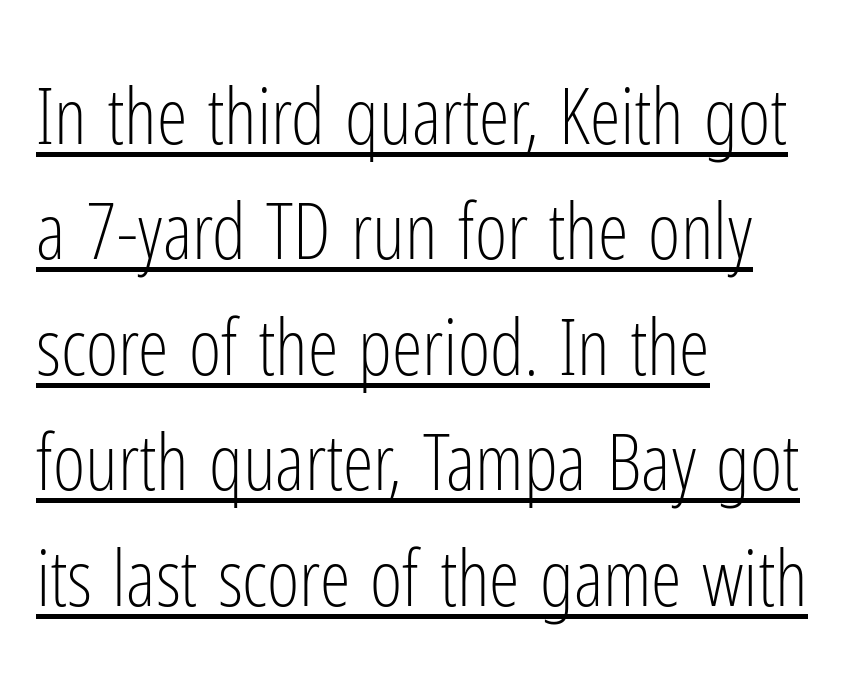
The image shows 78 px light, condensed sans-serif type, upright; set left-aligned, normal line spacing (1.48x), normal letter spacing, underlined; low stroke contrast and a medium x-height.
